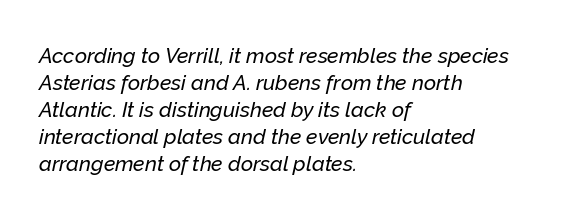
Check under the words: just untouched page. Regarding leading, the lines here are spaced in the standard way. Line beginnings align vertically; line endings do not. How are the letters spaced? Ordinarily, with no added tracking.
